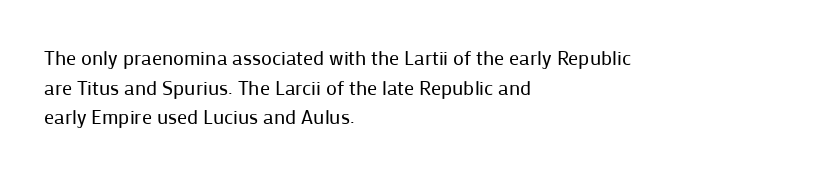
Compared with a typical body face, this is equally light or lighter still. The line texture is even and compact thanks to regular tracking. The space directly below the letters is spotless. Nope, not italic — everything's standing straight.
